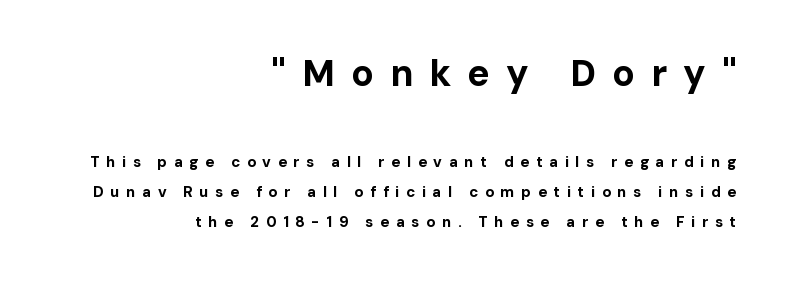
Q: Is the text bold? A: Yes.
Q: Is the text italic (slanted)? A: No, it is upright.
Q: Is the typeface a serif or a sans-serif typeface? A: Sans-serif.
Q: Is the text underlined? A: No.
Q: How is the paragraph aligned? A: Right-aligned.
Q: Is the spacing between letters normal or unusually wide? A: Unusually wide.
Q: Is the spacing between lines tight, normal or loose? A: Loose.
Q: Which block of text is set in a larger size, the first (top) or the second (bottom)? A: The first (top) one.
Q: Width (condensed, normal, or wide)? A: Normal.
Q: Stroke contrast? A: Low.
Q: x-height? A: Medium.
Q: Monospaced? A: No.
